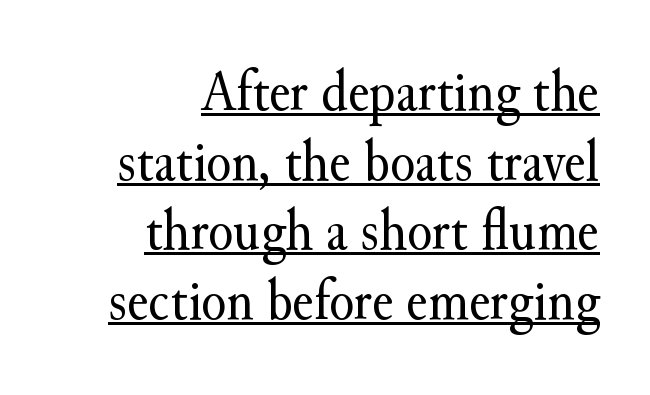
{"serif": "yes", "italic": "no", "bold": "no", "weight": "regular", "width": "normal", "stroke_contrast": "medium", "x_height": "small", "monospaced": "no", "underline": "yes", "align": "right", "line_spacing_ratio": 1.2, "letter_spacing": "normal", "letter_spacing_em": 0.0, "glyph_px": 58}
